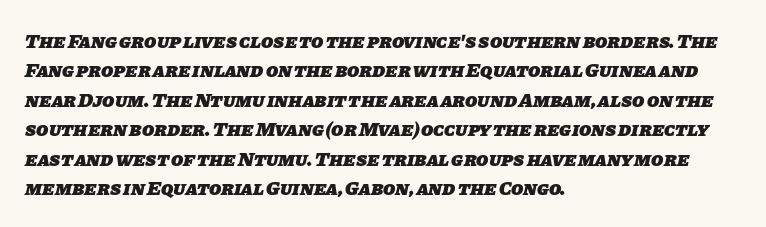
{"bold": "yes", "underline": "no", "align": "left", "line_spacing": "normal", "line_spacing_ratio": 1.47, "letter_spacing": "normal", "letter_spacing_em": 0.0, "glyph_px": 20}
